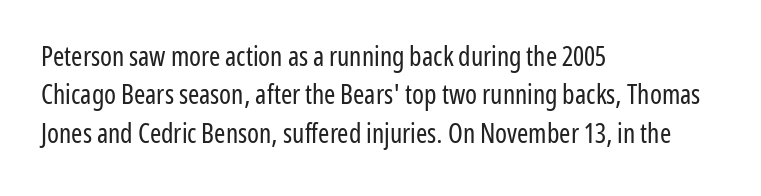
Q: Is the text bold? A: No.
Q: Is the text italic (slanted)? A: No, it is upright.
Q: Is the text underlined? A: No.
Q: How is the paragraph aligned? A: Left-aligned.
Q: Is the spacing between letters normal or unusually wide? A: Normal.
Q: Is the spacing between lines tight, normal or loose? A: Normal.
